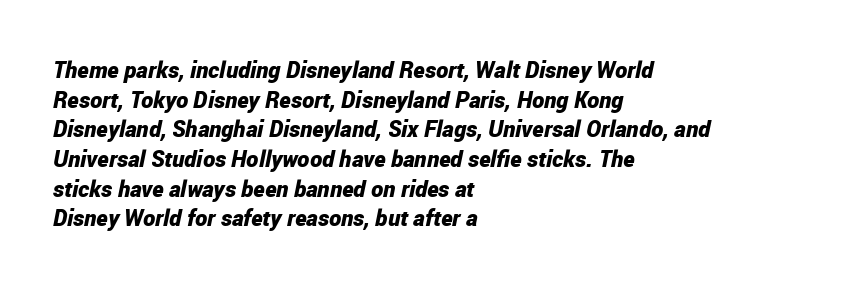
Q: Is the text bold? A: Yes.
Q: Is the text italic (slanted)? A: Yes, it leans right by about 12 degrees.
Q: Is the text underlined? A: No.
Q: How is the paragraph aligned? A: Left-aligned.
Q: Is the spacing between letters normal or unusually wide? A: Normal.
Q: Is the spacing between lines tight, normal or loose? A: Normal.
